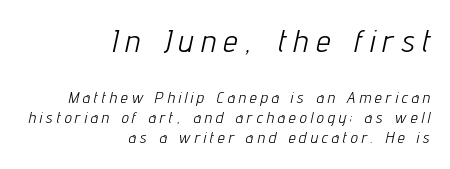
{"italic": "yes", "lean": "right", "slant_degrees": 12, "bold": "no", "weight": "light", "width": "condensed", "stroke_contrast": "low", "x_height": "medium", "monospaced": "no", "underline": "no", "align": "right", "line_spacing": "normal", "line_spacing_ratio": 1.26, "letter_spacing": "wide", "letter_spacing_em": 0.25, "larger_block": "first", "size_ratio": 2.0, "glyph_px": 32}
